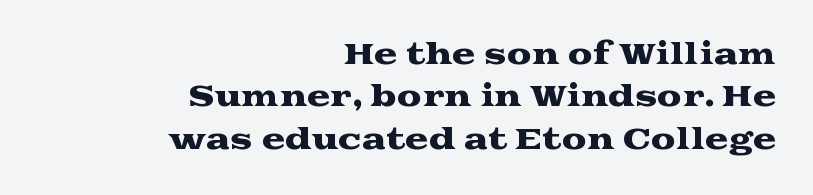
Q: Is the text italic (slanted)? A: No, it is upright.
Q: Is the typeface a serif or a sans-serif typeface? A: Serif.
Q: Is the text underlined? A: No.
Q: How is the paragraph aligned? A: Right-aligned.
Q: Is the spacing between letters normal or unusually wide? A: Normal.
Q: Is the spacing between lines tight, normal or loose? A: Normal.
Q: Width (condensed, normal, or wide)? A: Wide.
Q: Stroke contrast? A: Medium.
Q: x-height? A: Medium.
Q: Monospaced? A: No.
